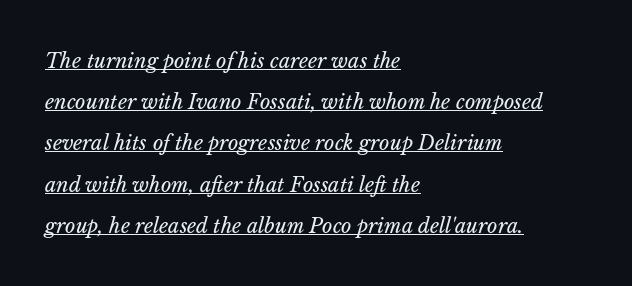
Q: Is the text bold? A: No.
Q: Is the text italic (slanted)? A: Yes, it leans right by about 14 degrees.
Q: Is the text underlined? A: Yes.
Q: How is the paragraph aligned? A: Left-aligned.
Q: Is the spacing between letters normal or unusually wide? A: Normal.
Q: Is the spacing between lines tight, normal or loose? A: Loose.
